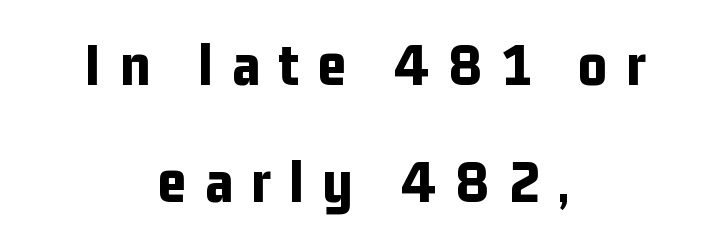
The image shows 62 px bold, condensed sans-serif type, upright; set centered, line spacing 1.89x, unusually wide letter spacing (+0.3 em), not underlined; low stroke contrast and a medium x-height.
